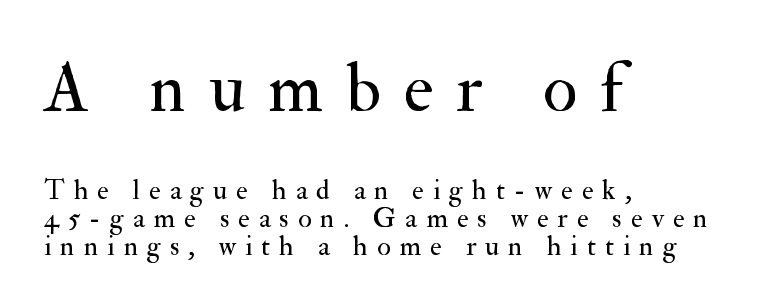
The image shows 71 px regular-weight serif type, upright; set left-aligned, tight line spacing (1.0x), unusually wide letter spacing (+0.32 em), not underlined; the first (top) block is 2.54x larger; medium stroke contrast and a small x-height.
